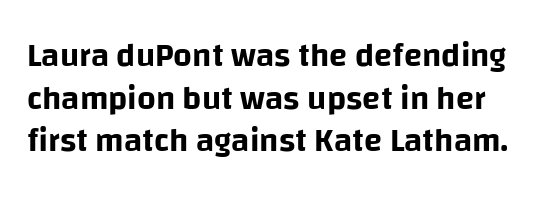
The image shows 33 px sans-serif type, upright; set normal line spacing (1.29x), normal letter spacing, not underlined; low stroke contrast and a large x-height.
